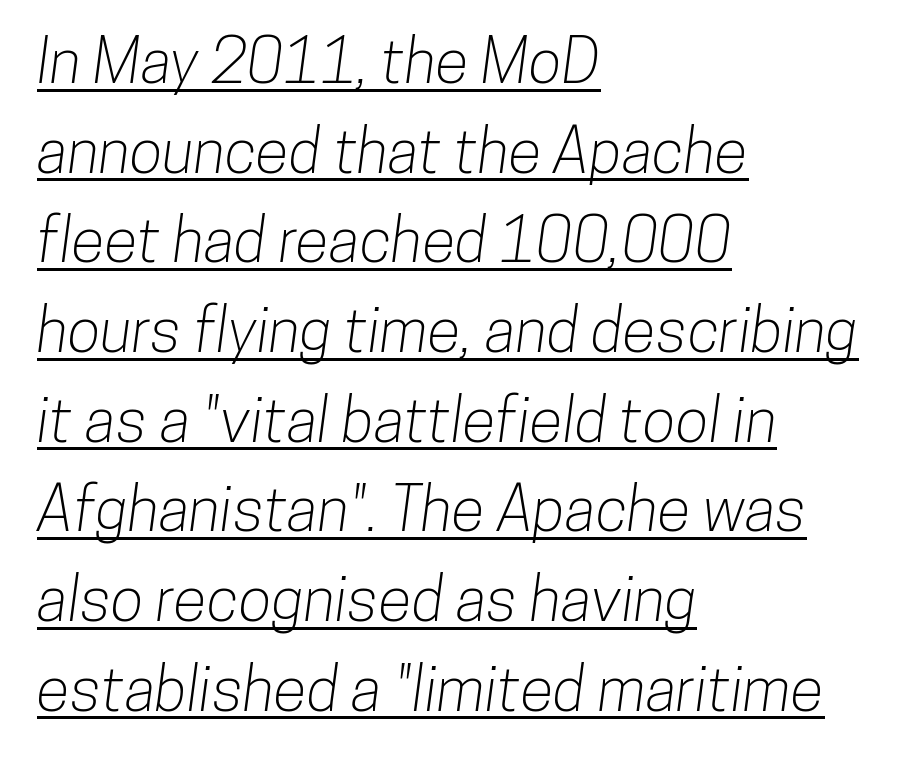
Q: Is the typeface a serif or a sans-serif typeface? A: Sans-serif.
Q: Is the text underlined? A: Yes.
Q: How is the paragraph aligned? A: Left-aligned.
Q: Is the spacing between letters normal or unusually wide? A: Normal.
Q: Is the spacing between lines tight, normal or loose? A: Normal.
Q: Width (condensed, normal, or wide)? A: Condensed.
Q: Stroke contrast? A: Low.
Q: x-height? A: Medium.
Q: Monospaced? A: No.
